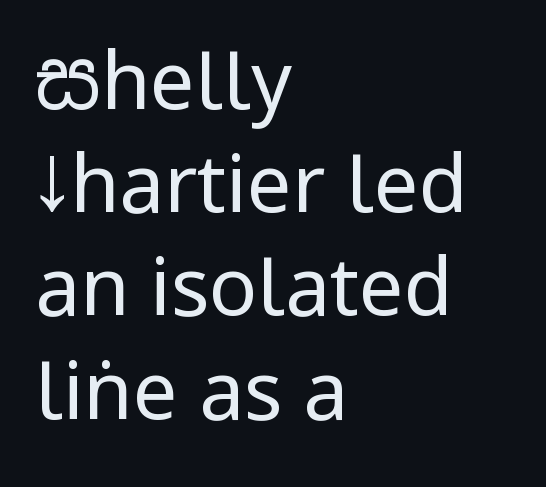
The image shows 80 px regular-weight, condensed sans-serif type, upright; set left-aligned, normal line spacing (1.29x), normal letter spacing, not underlined; low stroke contrast.
